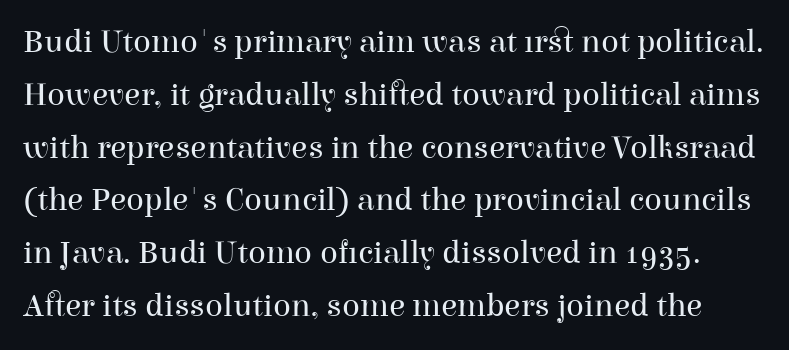
{"serif": "yes", "italic": "no", "bold": "no", "weight": "regular", "width": "normal", "stroke_contrast": "high", "x_height": "medium", "monospaced": "no", "underline": "no", "line_spacing": "normal", "line_spacing_ratio": 1.6, "letter_spacing": "normal", "letter_spacing_em": 0.0, "glyph_px": 33}
